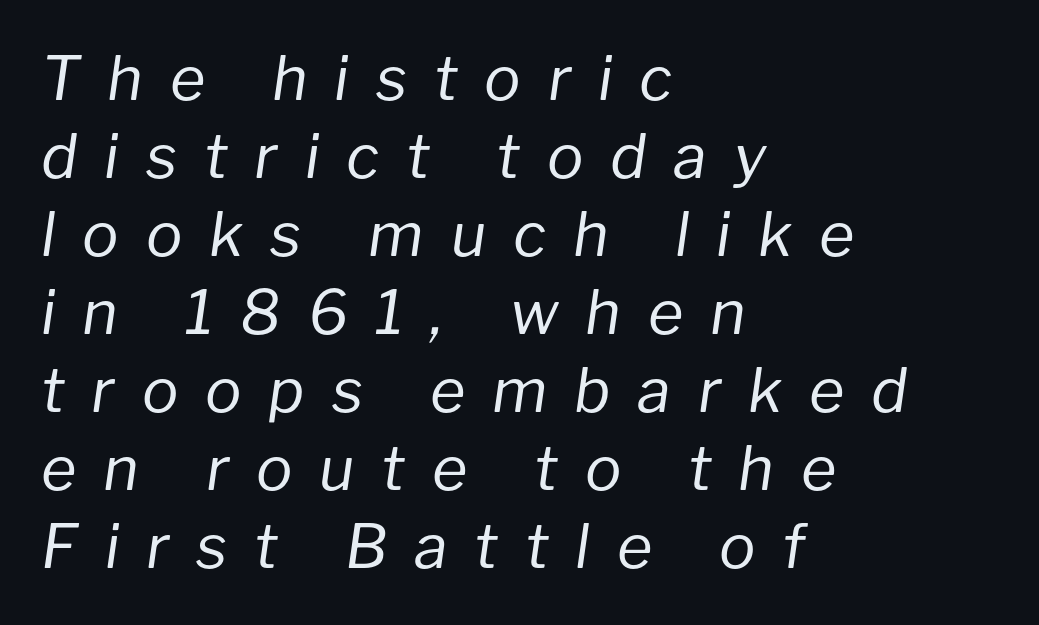
{"italic": "yes", "lean": "right", "slant_degrees": 8, "bold": "no", "weight": "regular", "width": "normal", "stroke_contrast": "low", "x_height": "medium", "monospaced": "no", "underline": "no", "align": "left", "line_spacing": "normal", "line_spacing_ratio": 1.28, "letter_spacing": "wide", "letter_spacing_em": 0.44, "glyph_px": 61}
